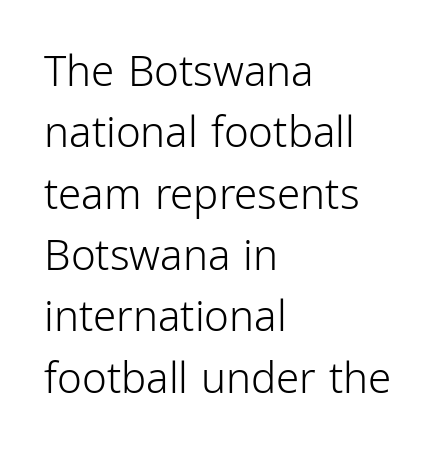
Q: Is the text bold? A: No.
Q: Is the text italic (slanted)? A: No, it is upright.
Q: Is the typeface a serif or a sans-serif typeface? A: Sans-serif.
Q: Is the text underlined? A: No.
Q: How is the paragraph aligned? A: Left-aligned.
Q: Is the spacing between letters normal or unusually wide? A: Normal.
Q: Is the spacing between lines tight, normal or loose? A: Normal.
Q: Width (condensed, normal, or wide)? A: Condensed.
Q: Stroke contrast? A: Low.
Q: x-height? A: Medium.
Q: Monospaced? A: No.
